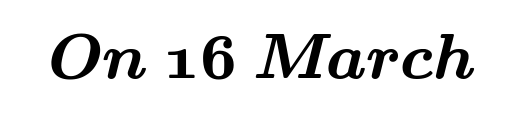
Note the varied advance widths — an 'i' is clearly narrower than an 'm'. Standard letterfit; no display-style spreading of the glyphs. What kind of face is this? One with serifs. Thick stems and heavy bowls — unmistakably bold.
